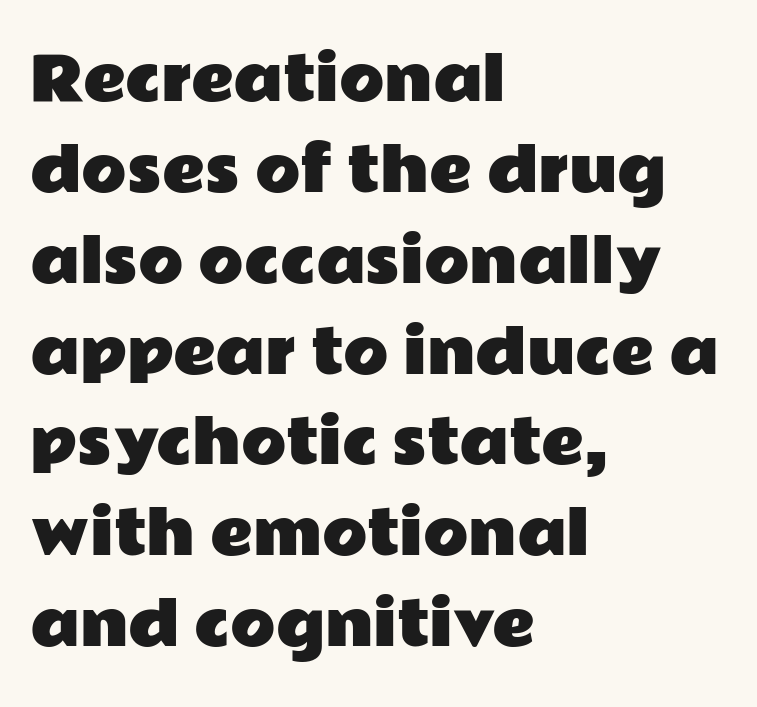
{"serif": "no", "italic": "no", "width": "wide", "stroke_contrast": "low", "x_height": "medium", "monospaced": "no", "underline": "no", "align": "left", "line_spacing": "normal", "line_spacing_ratio": 1.54, "letter_spacing": "normal", "letter_spacing_em": 0.0, "glyph_px": 59}
